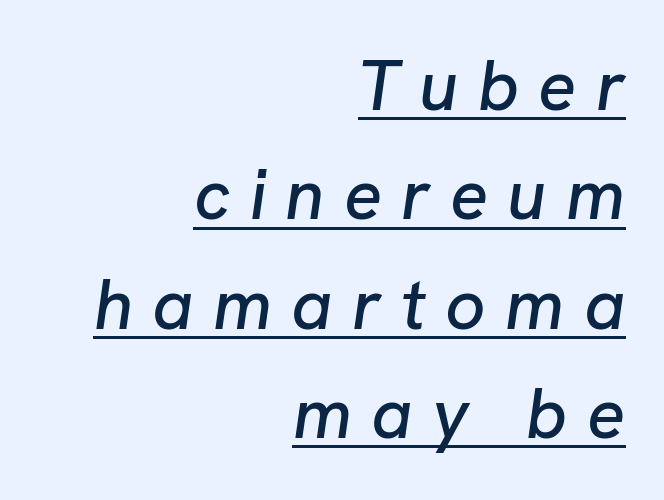
Substantial extra tracking has been applied to these lines. Right-aligned paragraph, ragged on the left. Is there much room between lines? A standard amount, neither cramped nor airy. Here the designer chose a conventional face with non-uniform glyph widths. Every character sits at an angle, as italics do. The face used here appears with an underline applied.
